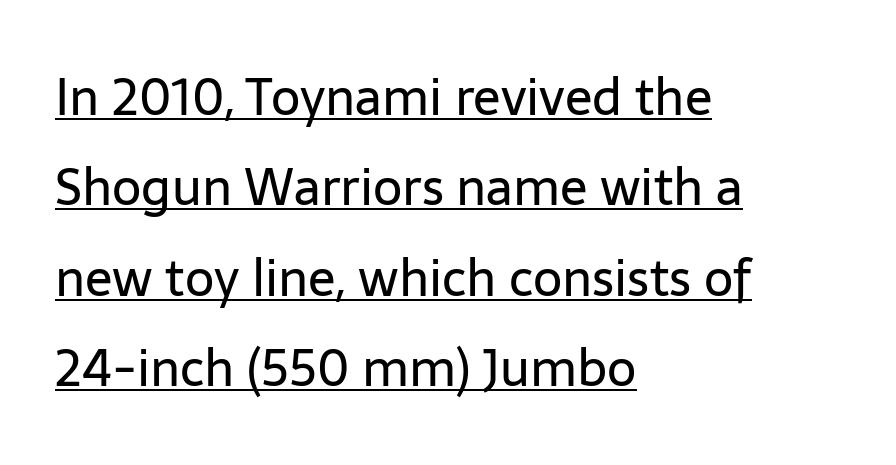
Q: Is the text bold? A: No.
Q: Is the text italic (slanted)? A: No, it is upright.
Q: Is the typeface a serif or a sans-serif typeface? A: Sans-serif.
Q: Is the text underlined? A: Yes.
Q: How is the paragraph aligned? A: Left-aligned.
Q: Is the spacing between letters normal or unusually wide? A: Normal.
Q: Width (condensed, normal, or wide)? A: Normal.
Q: Stroke contrast? A: Low.
Q: x-height? A: Medium.
Q: Monospaced? A: No.
